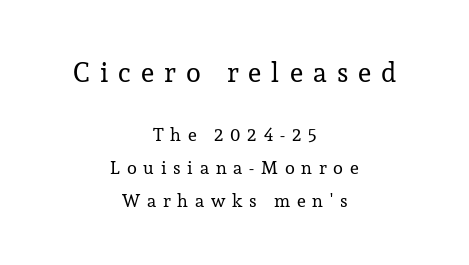
Q: Is the text bold? A: No.
Q: Is the text italic (slanted)? A: No, it is upright.
Q: Is the text underlined? A: No.
Q: How is the paragraph aligned? A: Centered.
Q: Is the spacing between letters normal or unusually wide? A: Unusually wide.
Q: Which block of text is set in a larger size, the first (top) or the second (bottom)? A: The first (top) one.
